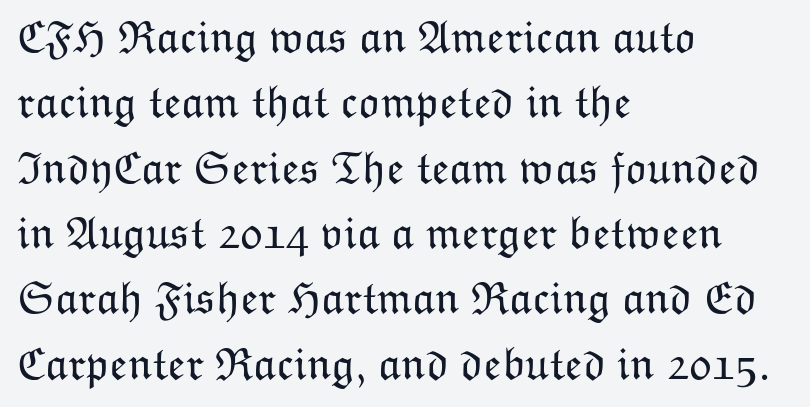
Words appear dense and cohesive because spacing is normal. Ordinary non-slanted type is in use. The vertical gap from one line to the next is medium. The strokes carry an ordinary text weight at most. Descender tails drop into unmarked territory.
